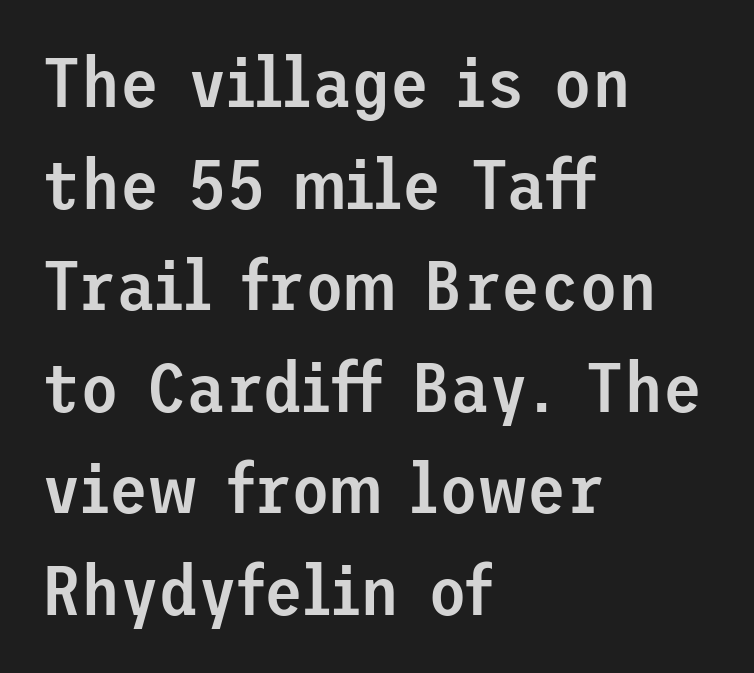
Q: Is the text bold? A: Semi-bold.
Q: Is the text italic (slanted)? A: No, it is upright.
Q: Is the typeface a serif or a sans-serif typeface? A: Sans-serif.
Q: Is the text underlined? A: No.
Q: How is the paragraph aligned? A: Left-aligned.
Q: Is the spacing between letters normal or unusually wide? A: Normal.
Q: Is the spacing between lines tight, normal or loose? A: Normal.
Q: Width (condensed, normal, or wide)? A: Normal.
Q: Stroke contrast? A: Low.
Q: x-height? A: Medium.
